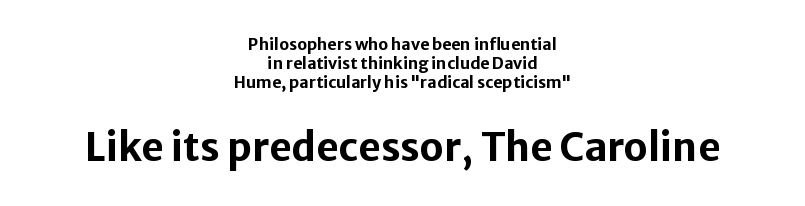
Letter spacing: default. Serifs: no, the terminals of the letterforms are clean. Where is the straight margin? There isn't one; the lines are centered. Italic: no, the glyphs are upright roman. These lines are rendered in a variable-pitch font. Caption: upper text group reduced, lower text group enlarged.
